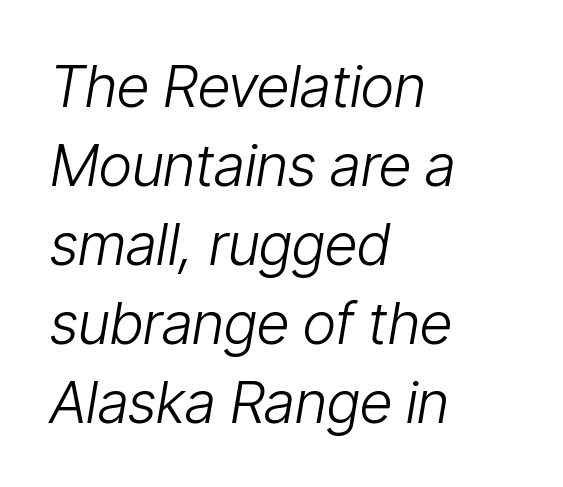
The image shows 58 px light, condensed type, italic (leaning right); set left-aligned, normal line spacing (1.36x), normal letter spacing, not underlined; low stroke contrast and a medium x-height.
